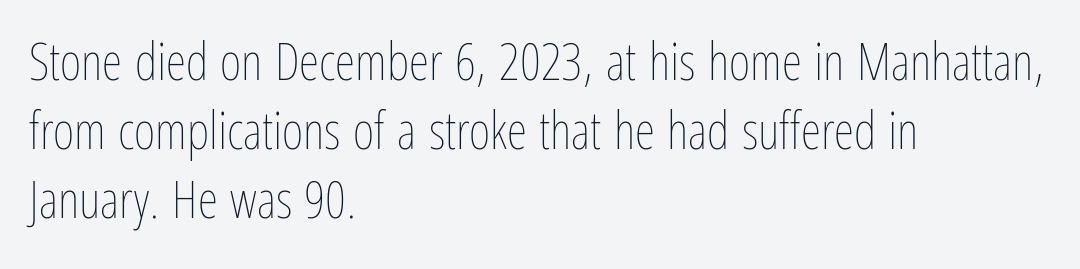
The image shows 52 px thin, condensed type, upright; set left-aligned, normal line spacing (1.33x), normal letter spacing, not underlined; low stroke contrast and a medium x-height.
